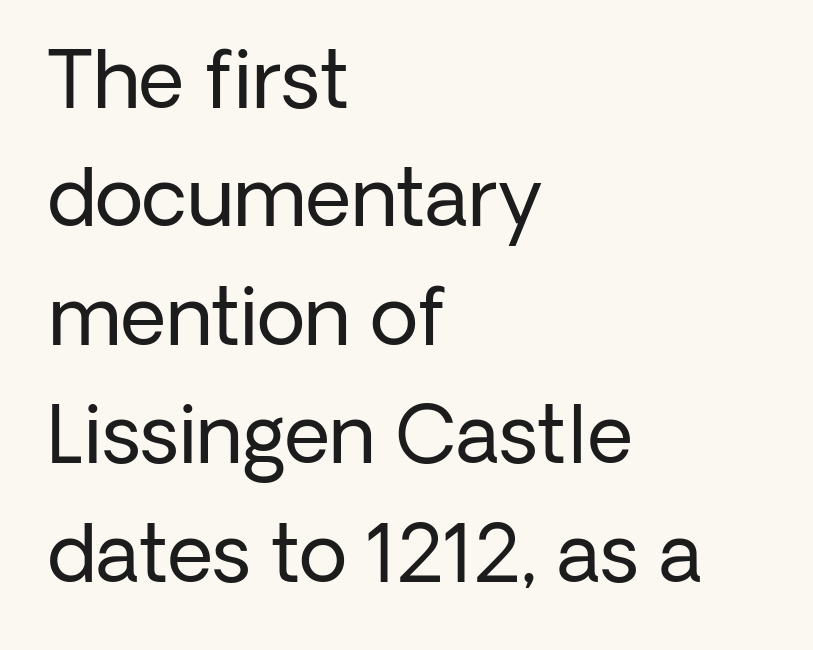
{"serif": "no", "italic": "no", "bold": "no", "weight": "regular", "width": "normal", "stroke_contrast": "low", "x_height": "medium", "monospaced": "no", "underline": "no", "align": "left", "line_spacing": "normal", "line_spacing_ratio": 1.5, "letter_spacing": "normal", "letter_spacing_em": 0.0, "glyph_px": 79}
